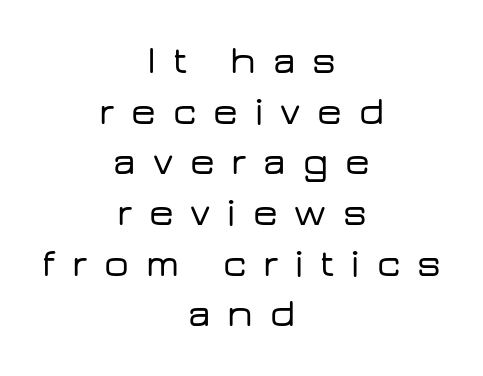
Normally led — the rows are evenly, conventionally spaced. The glyphs in this specimen are sans serif. Quick note: not italic, upright. The words here are not underlined. Where is the straight margin? There isn't one; the lines are centered. Varying glyph widths throughout — classic text-font behaviour.
